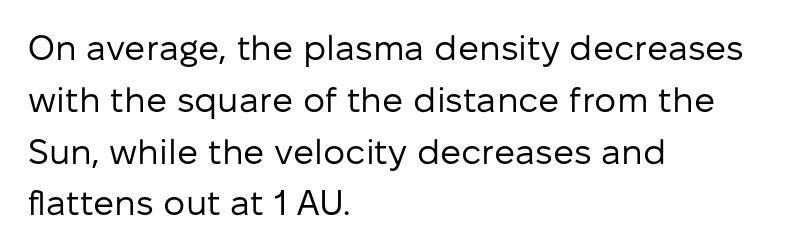
Type without underlining. Think of a printed novel: that variable character pitch is what you see here. Nope, not italic — everything's standing straight. The rendering anchors every line to the left-hand side. The font family rendered here belongs to the sans-serif group. The passage shown stacks its lines at a standard gap.
